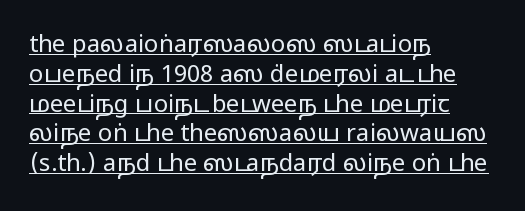
{"italic": "no", "underline": "yes", "align": "left", "line_spacing_ratio": 1.24, "letter_spacing": "normal", "letter_spacing_em": 0.0, "glyph_px": 24}
